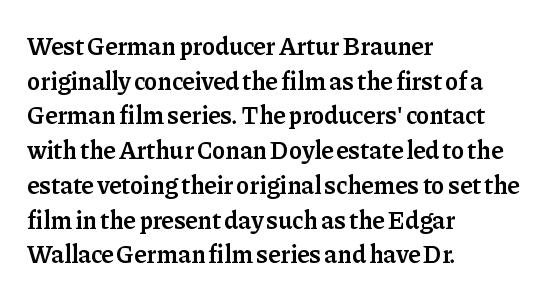
The image shows 25 px text type, upright; set left-aligned, normal line spacing (1.39x), normal letter spacing, not underlined.
